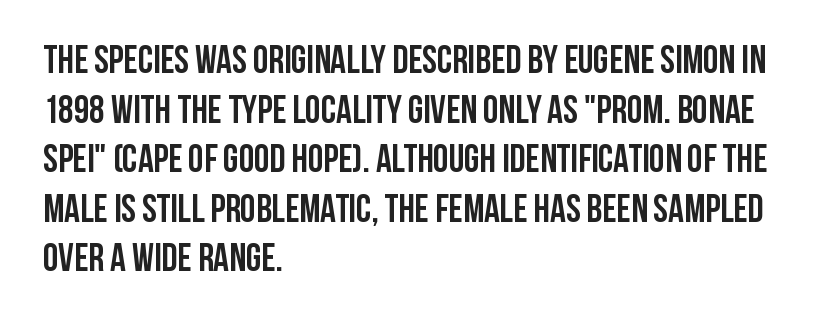
{"serif": "no", "italic": "no", "bold": "yes", "weight": "semibold", "width": "condensed", "stroke_contrast": "low", "x_height": "large", "monospaced": "no", "underline": "no", "align": "left", "line_spacing": "normal", "line_spacing_ratio": 1.27, "letter_spacing": "normal", "letter_spacing_em": 0.0, "glyph_px": 39}
